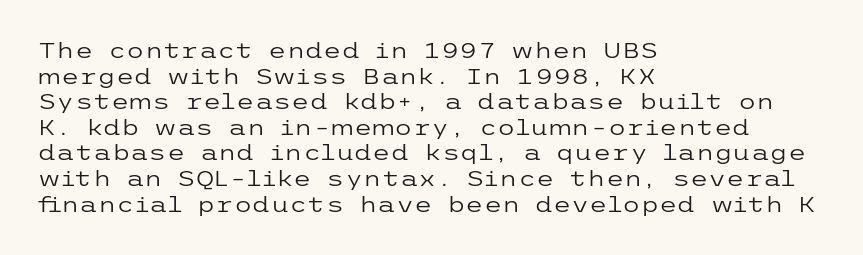
Q: Is the text bold? A: No.
Q: Is the text italic (slanted)? A: No, it is upright.
Q: Is the text underlined? A: No.
Q: How is the paragraph aligned? A: Left-aligned.
Q: Is the spacing between letters normal or unusually wide? A: Normal.
